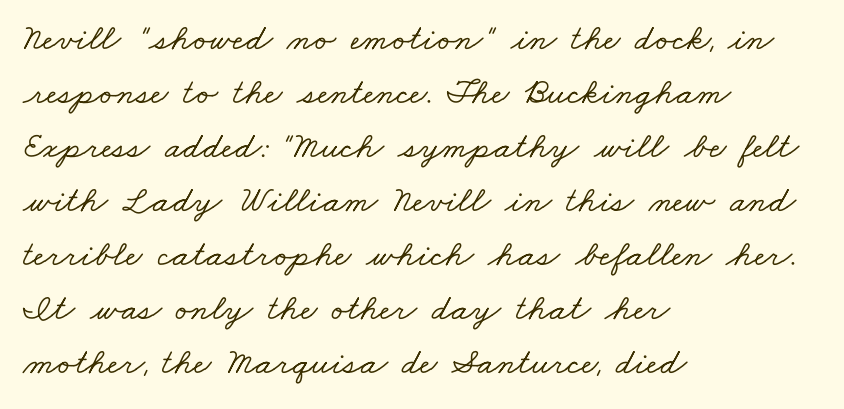
The image shows 37 px wide serif type; set left-aligned, normal line spacing (1.46x), normal letter spacing, not underlined; low stroke contrast and a small x-height.
